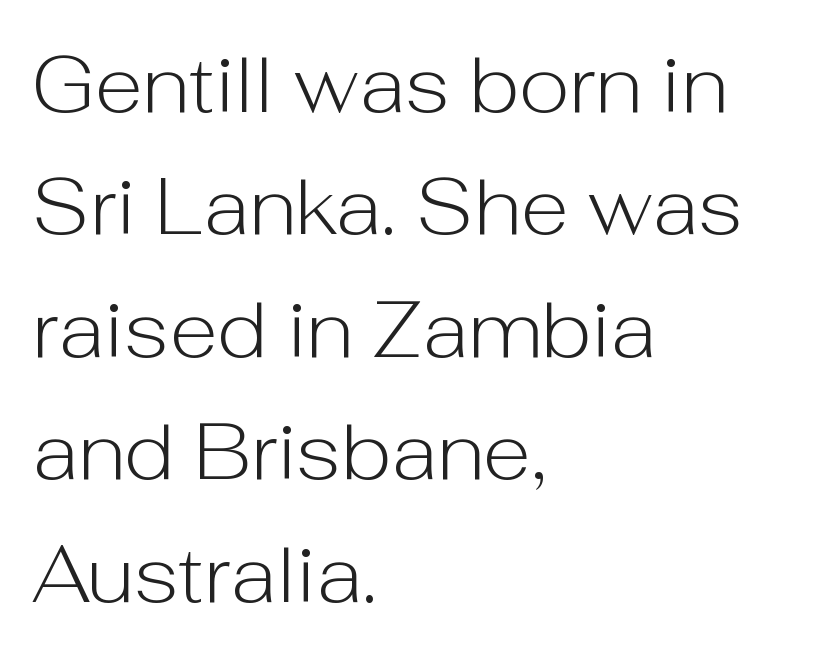
{"serif": "no", "italic": "no", "bold": "no", "weight": "light", "width": "normal", "stroke_contrast": "low", "x_height": "medium", "monospaced": "no", "underline": "no", "align": "left", "line_spacing": "normal", "line_spacing_ratio": 1.55, "letter_spacing": "normal", "letter_spacing_em": 0.0, "glyph_px": 79}
